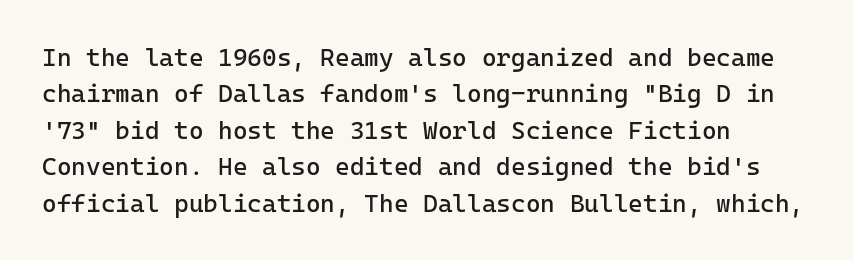
The image shows 25 px text type, upright; set left-aligned, normal line spacing (1.46x), normal letter spacing, not underlined.
